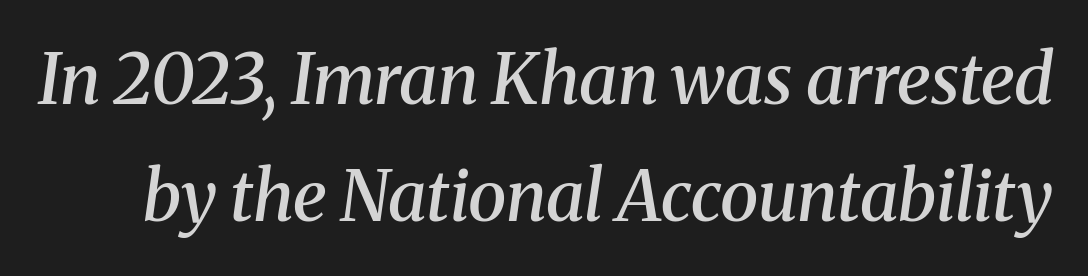
Q: Is the text bold? A: Semi-bold.
Q: Is the text italic (slanted)? A: Yes, it leans right by about 8 degrees.
Q: Is the typeface a serif or a sans-serif typeface? A: Serif.
Q: Is the text underlined? A: No.
Q: Is the spacing between letters normal or unusually wide? A: Normal.
Q: Is the spacing between lines tight, normal or loose? A: Normal.
Q: Width (condensed, normal, or wide)? A: Normal.
Q: Stroke contrast? A: Medium.
Q: x-height? A: Medium.
Q: Monospaced? A: No.
